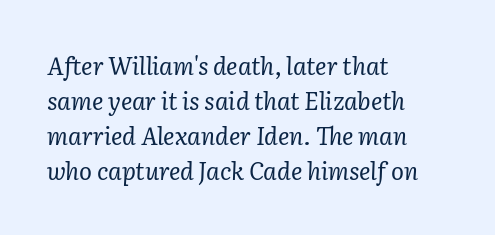
{"italic": "yes", "lean": "right", "slant_degrees": 2, "bold": "no", "underline": "no", "align": "left", "line_spacing": "normal", "line_spacing_ratio": 1.46, "letter_spacing": "normal", "letter_spacing_em": 0.0, "glyph_px": 24}
